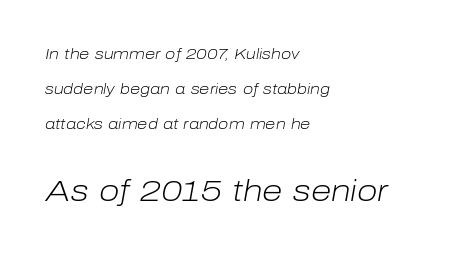
Q: Is the text bold? A: No.
Q: Is the text italic (slanted)? A: Yes, it leans right by about 10 degrees.
Q: Is the text underlined? A: No.
Q: How is the paragraph aligned? A: Left-aligned.
Q: Is the spacing between letters normal or unusually wide? A: Normal.
Q: Is the spacing between lines tight, normal or loose? A: Loose.
Q: Which block of text is set in a larger size, the first (top) or the second (bottom)? A: The second (bottom) one.
Q: Width (condensed, normal, or wide)? A: Normal.
Q: Stroke contrast? A: Low.
Q: x-height? A: Medium.
Q: Monospaced? A: No.
